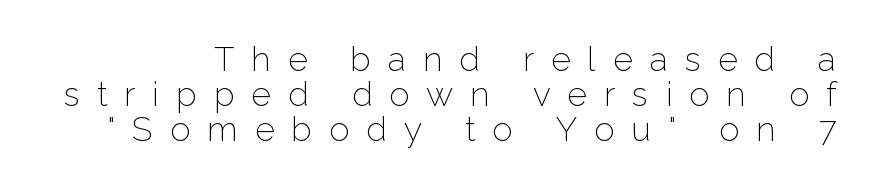
{"serif": "no", "italic": "no", "bold": "no", "weight": "light", "width": "normal", "stroke_contrast": "low", "x_height": "medium", "monospaced": "no", "underline": "no", "line_spacing": "tight", "line_spacing_ratio": 1.03, "letter_spacing": "wide", "letter_spacing_em": 0.5, "glyph_px": 34}
